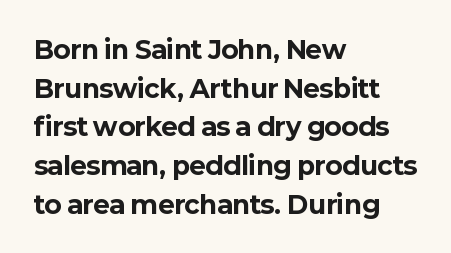
{"italic": "no", "bold": "yes", "underline": "no", "align": "left", "line_spacing": "normal", "line_spacing_ratio": 1.55, "letter_spacing": "normal", "letter_spacing_em": 0.0, "glyph_px": 25}
